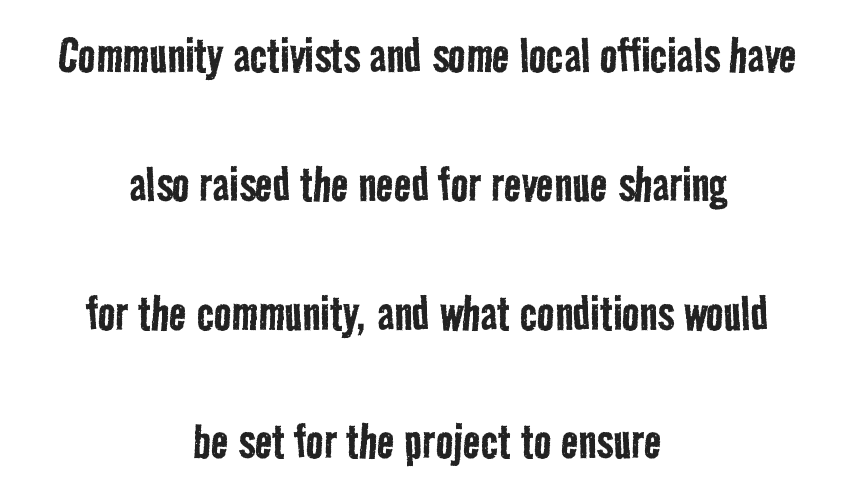
{"serif": "no", "bold": "no", "weight": "regular", "width": "condensed", "stroke_contrast": "low", "x_height": "medium", "monospaced": "no", "underline": "no", "align": "center", "line_spacing": "loose", "line_spacing_ratio": 2.22, "letter_spacing": "normal", "letter_spacing_em": 0.0, "glyph_px": 58}
